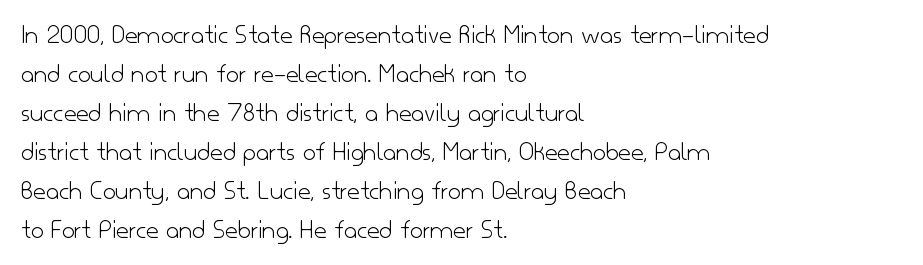
You could call the tracking neutral — neither tight nor loose. Notice how the passage keeps a crisp vertical edge on the left only. Glance below the letters and you will spot only blank space. Stroke mass is kept to a normal reading level or below. Nope, no serifs anywhere on these letters. Designer's note — italics off, roman on.
